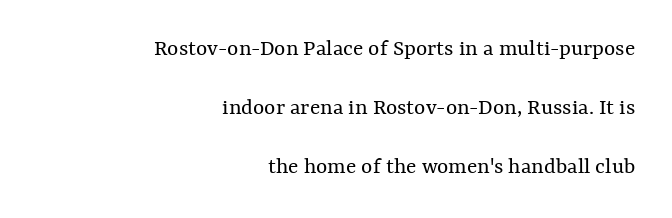
This is not heavy type; no bold has been used. Short note: letters normally spaced. Rule under the text: the space is simply empty. Does the copy run flush right? Yes — the right margin is perfectly even.
